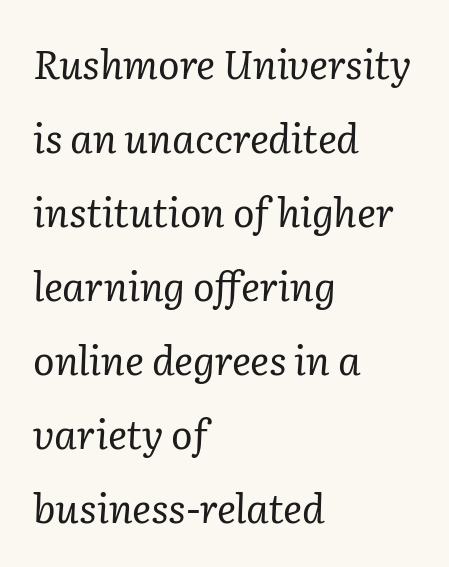
The image shows 40 px regular-weight serif type, italic (leaning right); set left-aligned, line spacing 1.85x, normal letter spacing, not underlined; low stroke contrast and a medium x-height.
